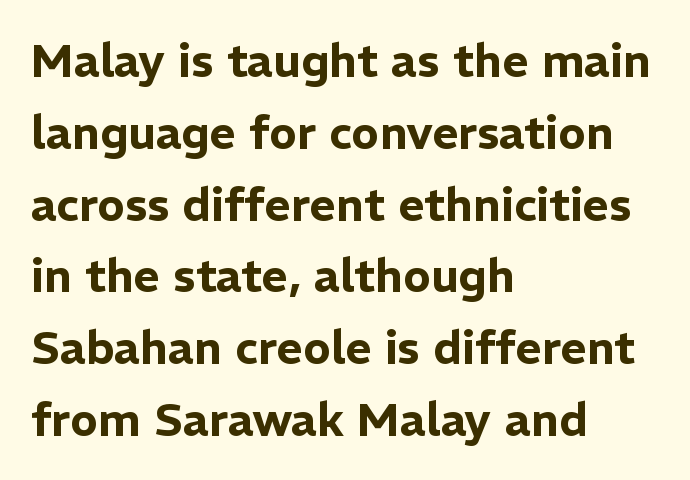
{"serif": "no", "italic": "no", "width": "normal", "stroke_contrast": "low", "x_height": "medium", "monospaced": "no", "underline": "no", "align": "left", "line_spacing": "normal", "line_spacing_ratio": 1.56, "letter_spacing": "normal", "letter_spacing_em": 0.0, "glyph_px": 46}
